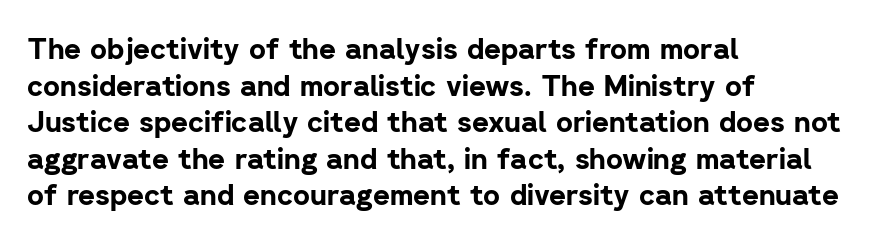
{"serif": "no", "italic": "no", "bold": "yes", "weight": "bold", "width": "normal", "stroke_contrast": "low", "x_height": "medium", "monospaced": "no", "underline": "no", "align": "left", "line_spacing": "normal", "line_spacing_ratio": 1.26, "letter_spacing": "normal", "letter_spacing_em": 0.0, "glyph_px": 29}
